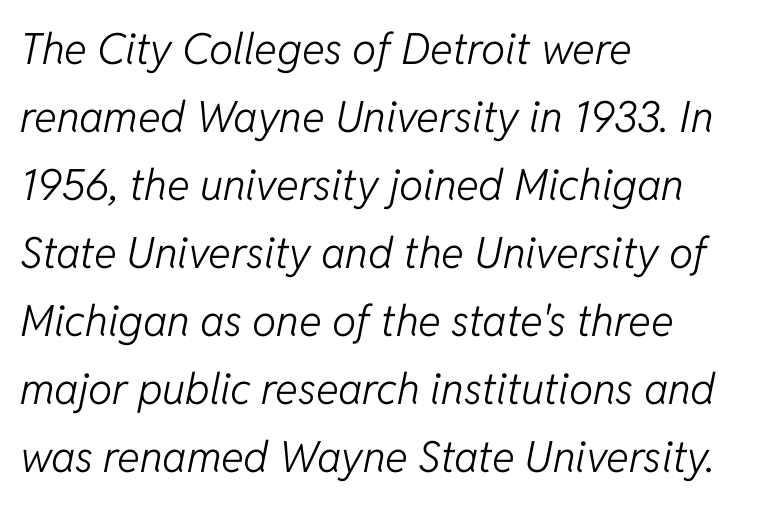
{"italic": "yes", "lean": "right", "slant_degrees": 11, "bold": "no", "weight": "light", "width": "normal", "stroke_contrast": "low", "x_height": "medium", "monospaced": "no", "underline": "no", "align": "left", "line_spacing": "normal", "line_spacing_ratio": 1.58, "letter_spacing": "normal", "letter_spacing_em": 0.0, "glyph_px": 43}
